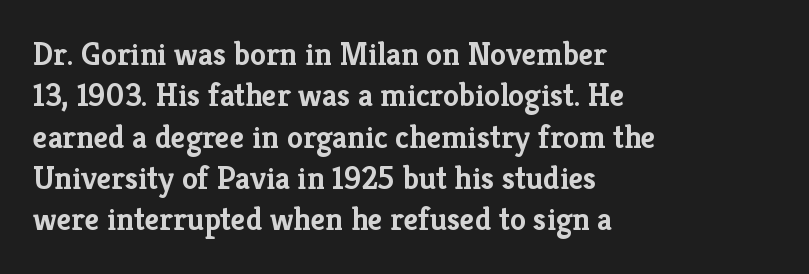
What stands out about the letter spacing? Nothing — it is the standard amount. Reading down the block, your eye returns to a fixed left position each line. This sample uses an upright cut, with every glyph sitting square on the baseline. Check the space under the baseline: it is left empty. Varying glyph widths throughout — classic text-font behaviour.
